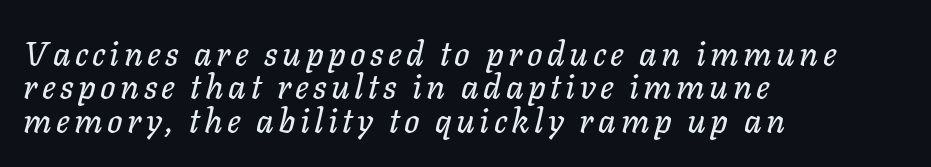
{"italic": "yes", "lean": "right", "slant_degrees": 11, "width": "normal", "stroke_contrast": "low", "x_height": "medium", "monospaced": "no", "underline": "no", "align": "left", "line_spacing": "tight", "line_spacing_ratio": 0.98, "glyph_px": 34}
